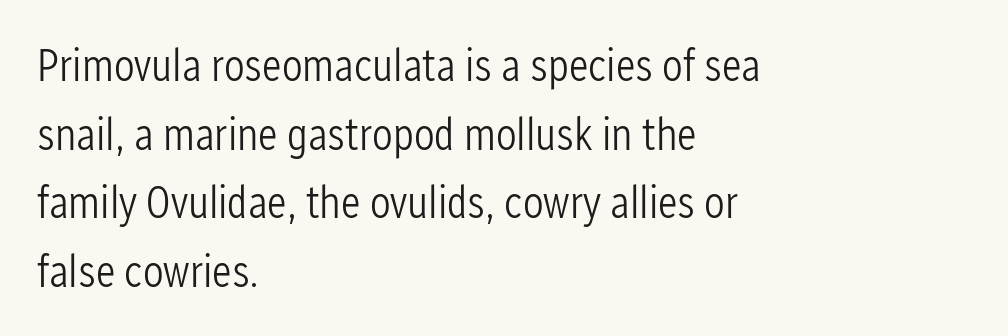
{"serif": "no", "italic": "no", "bold": "no", "weight": "light", "width": "condensed", "stroke_contrast": "low", "x_height": "medium", "monospaced": "no", "underline": "no", "align": "left", "line_spacing": "normal", "line_spacing_ratio": 1.49, "letter_spacing": "normal", "letter_spacing_em": 0.0, "glyph_px": 46}
